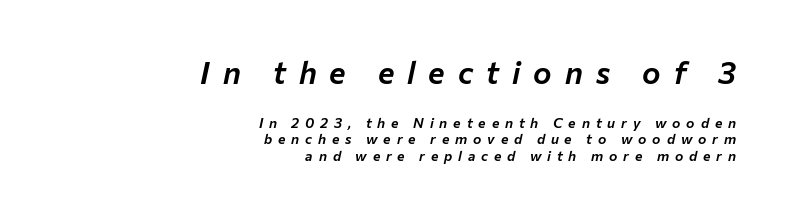
Q: Is the text italic (slanted)? A: Yes, it leans right by about 12 degrees.
Q: Is the text underlined? A: No.
Q: How is the paragraph aligned? A: Right-aligned.
Q: Is the spacing between letters normal or unusually wide? A: Unusually wide.
Q: Which block of text is set in a larger size, the first (top) or the second (bottom)? A: The first (top) one.
Q: Width (condensed, normal, or wide)? A: Normal.
Q: Stroke contrast? A: Low.
Q: x-height? A: Medium.
Q: Monospaced? A: No.
